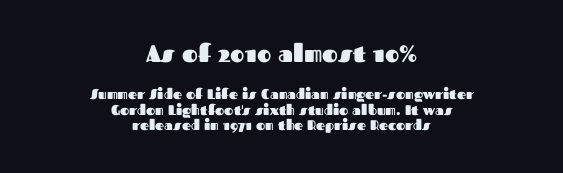
Q: Is the text bold? A: Yes.
Q: Is the text italic (slanted)? A: No, it is upright.
Q: Is the text underlined? A: No.
Q: How is the paragraph aligned? A: Centered.
Q: Is the spacing between letters normal or unusually wide? A: Normal.
Q: Is the spacing between lines tight, normal or loose? A: Tight.
Q: Which block of text is set in a larger size, the first (top) or the second (bottom)? A: The first (top) one.
